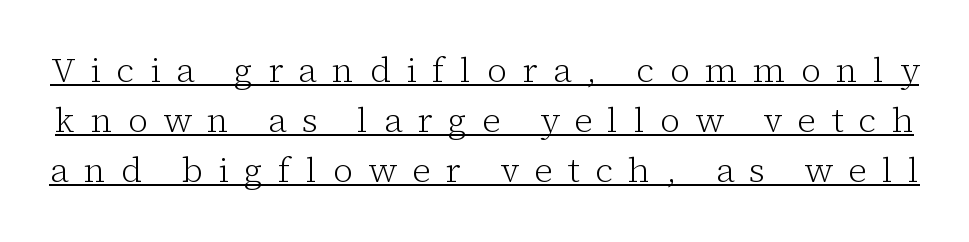
The image shows 35 px light serif type, upright; set normal line spacing (1.43x), unusually wide letter spacing (+0.44 em), underlined; low stroke contrast and a medium x-height.
